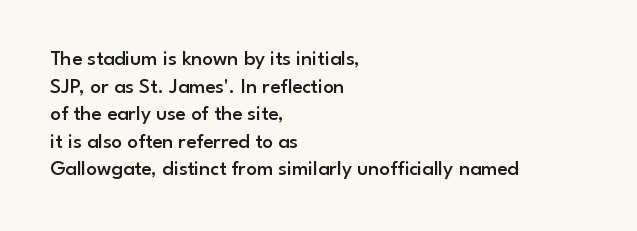
The image shows 21 px text type, upright; set left-aligned, normal line spacing (1.31x), normal letter spacing, not underlined.
